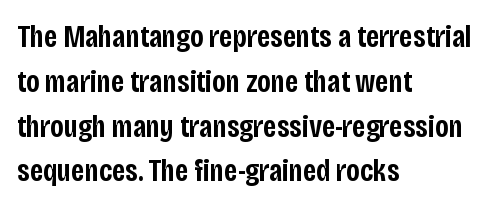
{"serif": "no", "italic": "no", "bold": "semi", "weight": "semibold", "width": "condensed", "stroke_contrast": "low", "x_height": "large", "monospaced": "no", "underline": "no", "align": "left", "line_spacing": "normal", "line_spacing_ratio": 1.4, "letter_spacing": "normal", "letter_spacing_em": 0.0, "glyph_px": 32}
